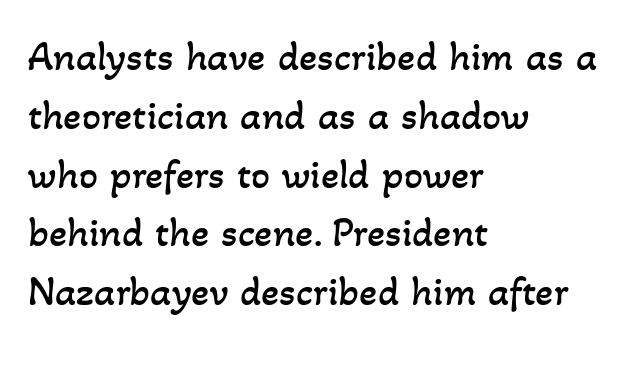
The image shows 42 px regular-weight type; set left-aligned, normal line spacing (1.4x), normal letter spacing, not underlined; low stroke contrast and a small x-height.
